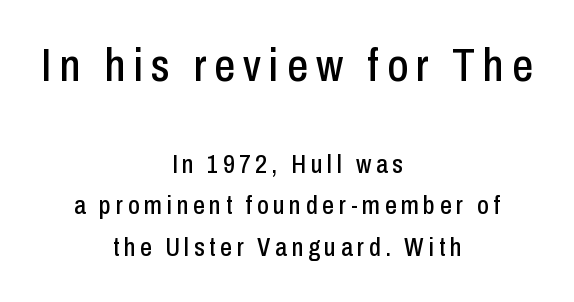
{"serif": "no", "italic": "no", "width": "condensed", "stroke_contrast": "low", "x_height": "medium", "monospaced": "no", "underline": "no", "align": "center", "line_spacing": "normal", "line_spacing_ratio": 1.59, "larger_block": "first", "size_ratio": 1.77, "glyph_px": 46}
